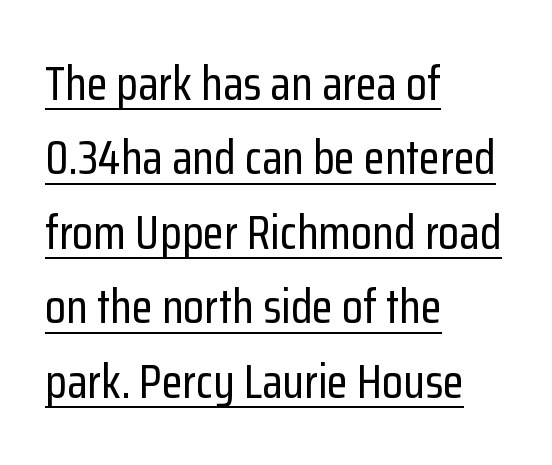
Q: Is the text italic (slanted)? A: No, it is upright.
Q: Is the typeface a serif or a sans-serif typeface? A: Sans-serif.
Q: Is the text underlined? A: Yes.
Q: How is the paragraph aligned? A: Left-aligned.
Q: Is the spacing between letters normal or unusually wide? A: Normal.
Q: Is the spacing between lines tight, normal or loose? A: Normal.
Q: Width (condensed, normal, or wide)? A: Condensed.
Q: Stroke contrast? A: Low.
Q: x-height? A: Medium.
Q: Monospaced? A: No.
